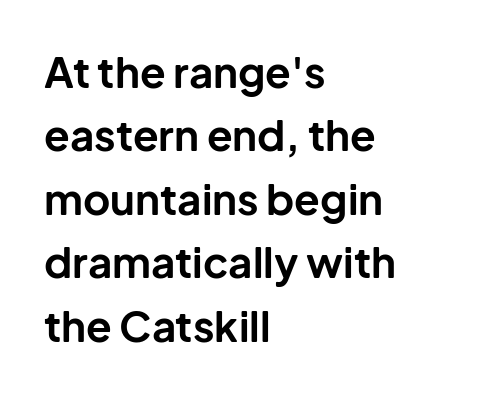
The image shows 42 px bold sans-serif type, upright; set left-aligned, normal line spacing (1.51x), normal letter spacing, not underlined; low stroke contrast and a medium x-height.
